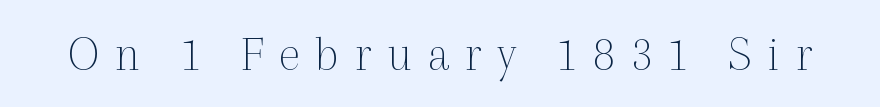
Q: Is the text bold? A: No.
Q: Is the text italic (slanted)? A: No, it is upright.
Q: Is the typeface a serif or a sans-serif typeface? A: Serif.
Q: Is the text underlined? A: No.
Q: Is the spacing between letters normal or unusually wide? A: Unusually wide.
Q: Width (condensed, normal, or wide)? A: Normal.
Q: x-height? A: Medium.
Q: Monospaced? A: No.
